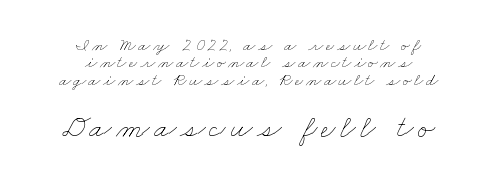
{"bold": "no", "weight": "thin", "width": "wide", "stroke_contrast": "low", "x_height": "small", "monospaced": "no", "underline": "no", "align": "center", "line_spacing": "tight", "line_spacing_ratio": 0.96, "larger_block": "second", "size_ratio": 1.78, "glyph_px": 32}
